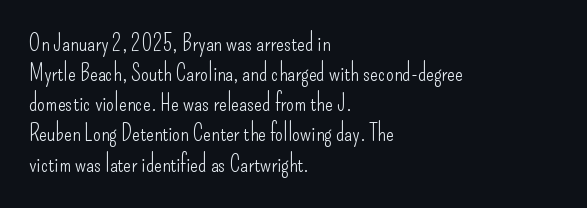
{"italic": "no", "bold": "no", "underline": "no", "align": "left", "line_spacing": "normal", "line_spacing_ratio": 1.31, "letter_spacing": "normal", "letter_spacing_em": 0.0, "glyph_px": 23}
